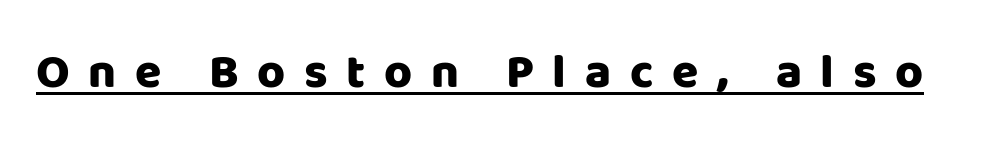
Ordinary non-slanted type is in use. This is sans-serif lettering, the kind often seen on screens and signage. The passage shown is underscored from start to finish. These words are printed bold, with thick strokes throughout. Compared with typical body copy, the letter spacing here is much looser.
